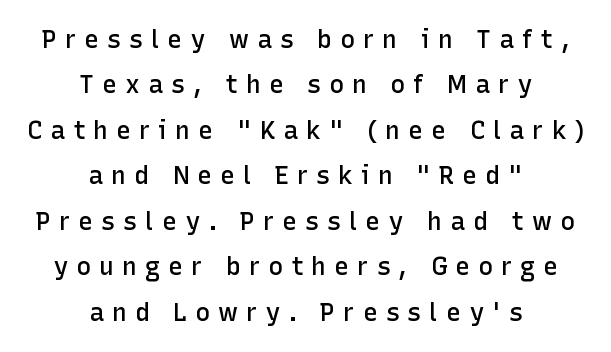
Q: Is the text bold? A: Semi-bold.
Q: Is the text italic (slanted)? A: No, it is upright.
Q: Is the text underlined? A: No.
Q: How is the paragraph aligned? A: Centered.
Q: Is the spacing between letters normal or unusually wide? A: Unusually wide.
